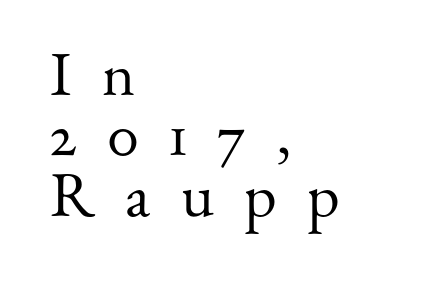
Yep, those are serifs on the letters. The typesetting does not lean heavy: it is not bold. Summary of vertical rhythm: compact, with narrow interline spacing. Caption: expanded tracking, letters set apart.
